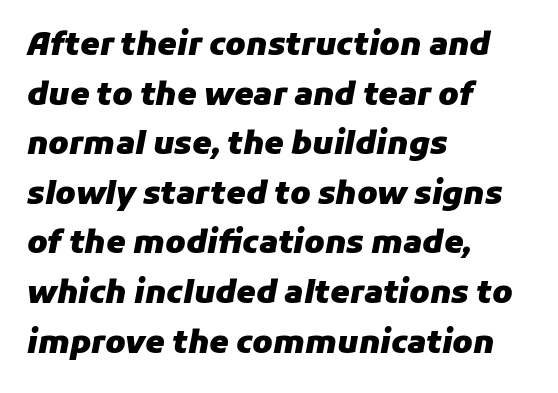
Horizontally, the lines are justified to the leading edge only. The space between consecutive lines is moderate. This is oblique type, the kind used for emphasis or titles. The area under the type is left untouched. The letters are bold, with thick, heavy strokes.
